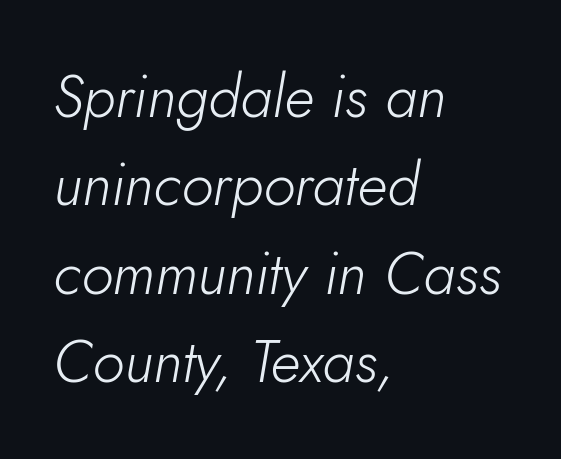
Q: Is the text bold? A: No.
Q: Is the text italic (slanted)? A: Yes, it leans right by about 10 degrees.
Q: Is the text underlined? A: No.
Q: How is the paragraph aligned? A: Left-aligned.
Q: Is the spacing between letters normal or unusually wide? A: Normal.
Q: Is the spacing between lines tight, normal or loose? A: Normal.
Q: Width (condensed, normal, or wide)? A: Normal.
Q: Stroke contrast? A: Low.
Q: x-height? A: Small.
Q: Monospaced? A: No.
